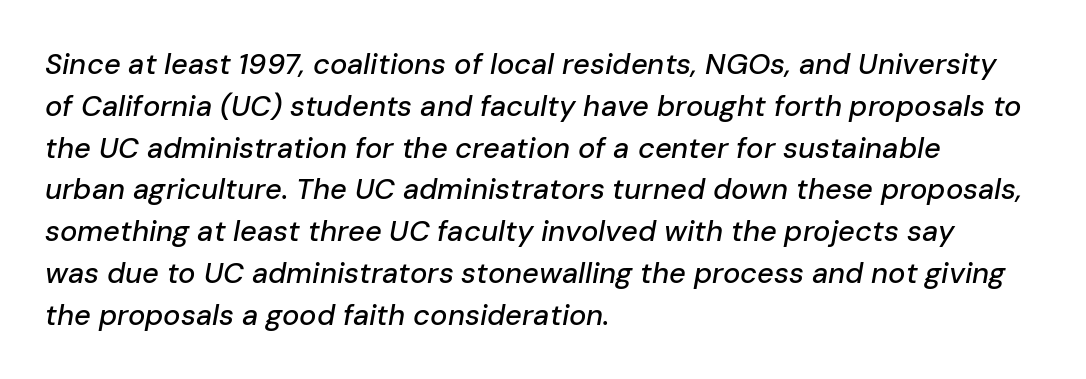
Q: Is the text italic (slanted)? A: Yes, it leans right by about 10 degrees.
Q: Is the text underlined? A: No.
Q: How is the paragraph aligned? A: Left-aligned.
Q: Is the spacing between letters normal or unusually wide? A: Normal.
Q: Is the spacing between lines tight, normal or loose? A: Normal.
Q: Width (condensed, normal, or wide)? A: Normal.
Q: Stroke contrast? A: Low.
Q: x-height? A: Medium.
Q: Monospaced? A: No.
